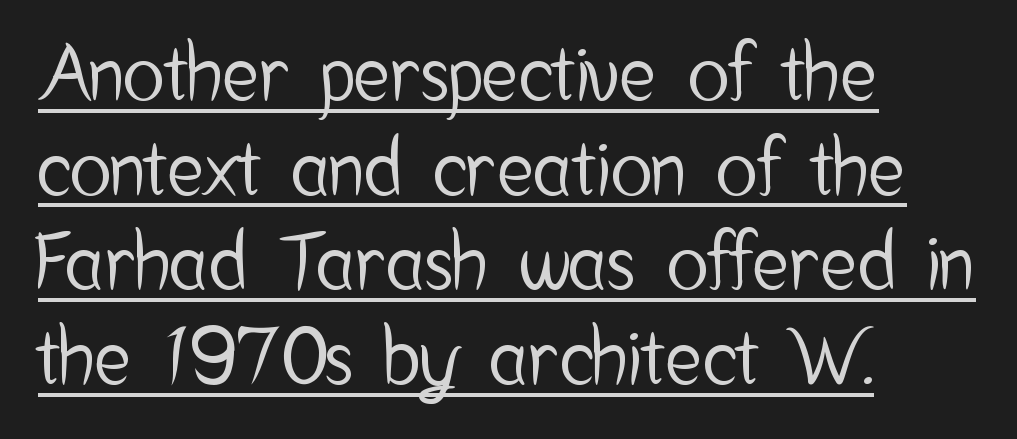
Do the characters align in a grid? No, the font is proportional. Leftover space on each line is placed entirely after the last word. No feet cap the strokes, marking this as sans-serif type. This is the regular roman posture of the typeface. Has an underline been added? It has. Letter spacing: default.
